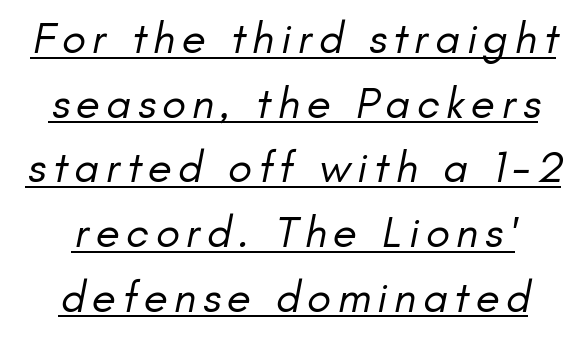
Q: Is the text bold? A: No.
Q: Is the typeface a serif or a sans-serif typeface? A: Sans-serif.
Q: Is the text underlined? A: Yes.
Q: Is the spacing between lines tight, normal or loose? A: Normal.
Q: Width (condensed, normal, or wide)? A: Normal.
Q: Stroke contrast? A: Low.
Q: x-height? A: Small.
Q: Monospaced? A: No.
